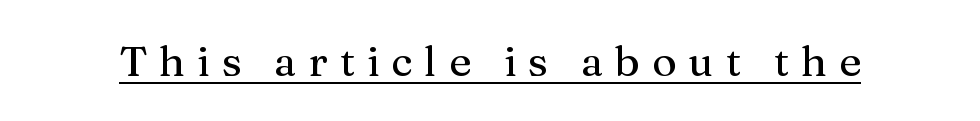
{"serif": "yes", "italic": "no", "width": "normal", "stroke_contrast": "medium", "x_height": "medium", "monospaced": "no", "underline": "yes", "letter_spacing": "wide", "letter_spacing_em": 0.28, "glyph_px": 42}
